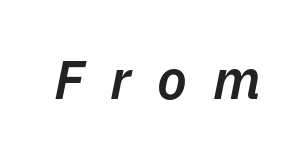
Q: Is the text bold? A: Semi-bold.
Q: Is the text italic (slanted)? A: Yes, it leans right by about 11 degrees.
Q: Is the text underlined? A: No.
Q: Is the spacing between letters normal or unusually wide? A: Unusually wide.
Q: Width (condensed, normal, or wide)? A: Normal.
Q: Stroke contrast? A: Low.
Q: x-height? A: Medium.
Q: Monospaced? A: No.
